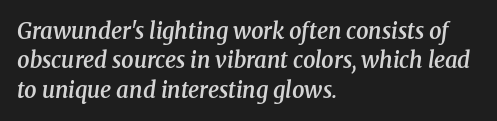
Q: Is the text bold? A: Semi-bold.
Q: Is the text italic (slanted)? A: Yes, it leans right by about 8 degrees.
Q: Is the text underlined? A: No.
Q: How is the paragraph aligned? A: Left-aligned.
Q: Is the spacing between letters normal or unusually wide? A: Normal.
Q: Is the spacing between lines tight, normal or loose? A: Normal.
